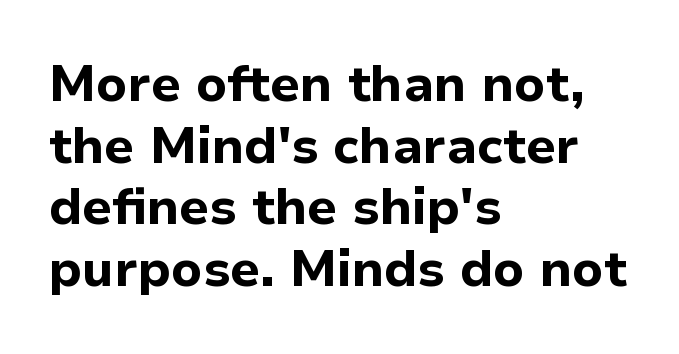
Each letter keeps its own natural width here, so spacing adapts to shape. Unmarked baselines from the first word to the last. The letters sit at their default tracking, neither squeezed nor spread. Is the block centered? No — it sits flush against the left margin. The letters carry no serifs — their stems end cleanly without finishing strokes.
